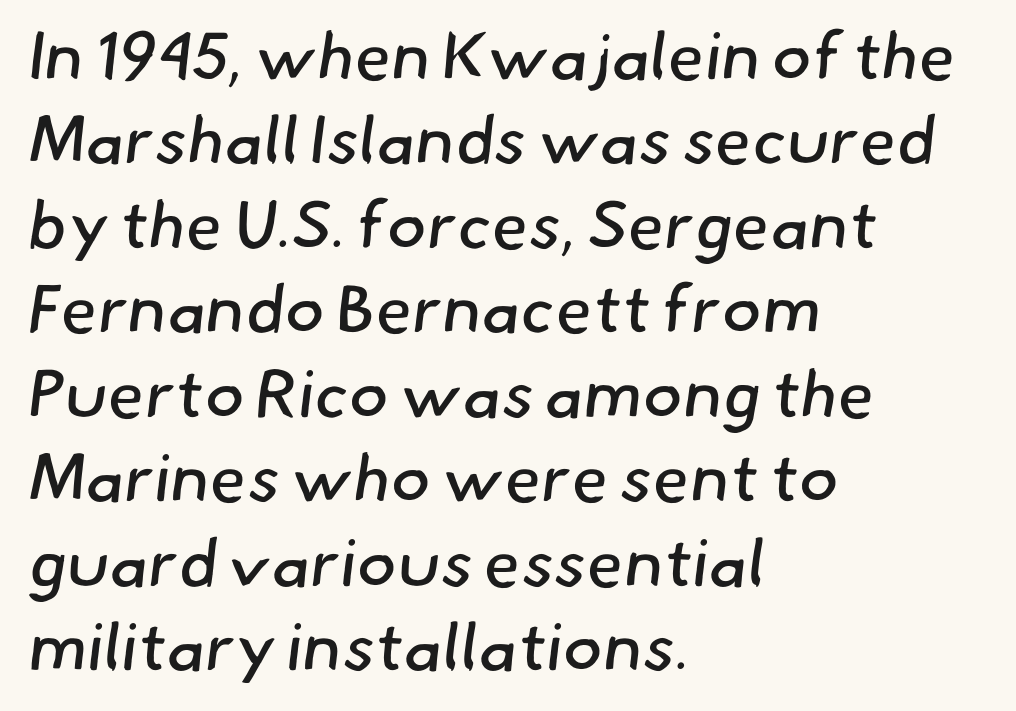
Q: Is the text bold? A: No.
Q: Is the typeface a serif or a sans-serif typeface? A: Sans-serif.
Q: Is the text underlined? A: No.
Q: How is the paragraph aligned? A: Left-aligned.
Q: Is the spacing between letters normal or unusually wide? A: Normal.
Q: Is the spacing between lines tight, normal or loose? A: Normal.
Q: Width (condensed, normal, or wide)? A: Normal.
Q: Stroke contrast? A: Low.
Q: x-height? A: Small.
Q: Monospaced? A: No.
